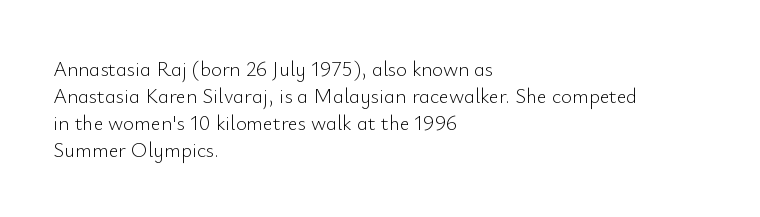
These lines keep a tight, regular rhythm from letter to letter. The rows are spaced the way most documents space them. Nothing heavy about these letters — not bold at all. A roman cut, with each character standing at attention. Check under the words: just untouched page. All the whitespace from short lines collects on the right.
